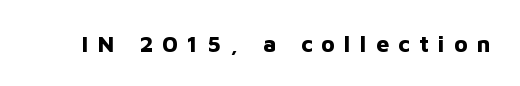
Q: Is the text bold? A: Yes.
Q: Is the text italic (slanted)? A: No, it is upright.
Q: Is the text underlined? A: No.
Q: Is the spacing between letters normal or unusually wide? A: Unusually wide.
